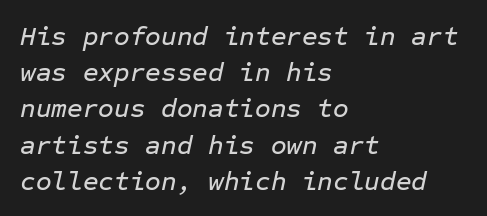
Baseline-to-baseline distance is the conventional proportion of letter height. The text carries the slant typical of an italic or oblique font. Lines of text with bare space underneath. Is the block centered? No — it sits flush against the left margin. Is the letter spacing exaggerated? No — it looks like the ordinary default.
